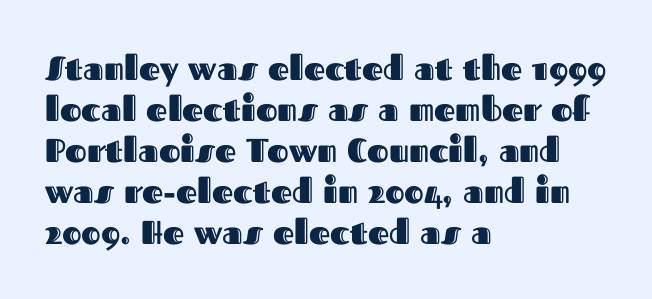
{"italic": "no", "width": "normal", "x_height": "medium", "monospaced": "no", "underline": "no", "align": "left", "line_spacing_ratio": 1.24, "letter_spacing": "normal", "letter_spacing_em": 0.0, "glyph_px": 33}
